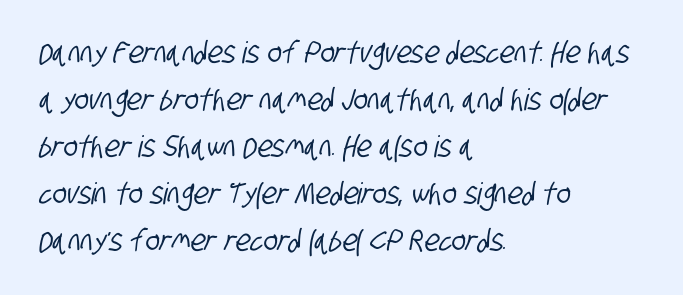
The image shows 30 px condensed sans-serif type; set left-aligned, normal line spacing (1.57x), normal letter spacing, not underlined; low stroke contrast and a large x-height.
